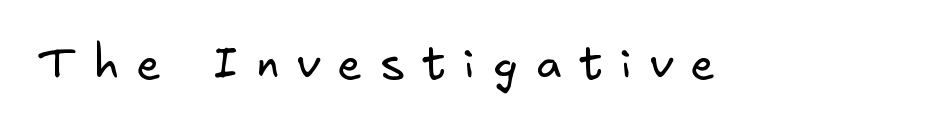
The image shows 44 px regular-weight sans-serif type; set unusually wide letter spacing (+0.41 em), not underlined; low stroke contrast and a small x-height.
